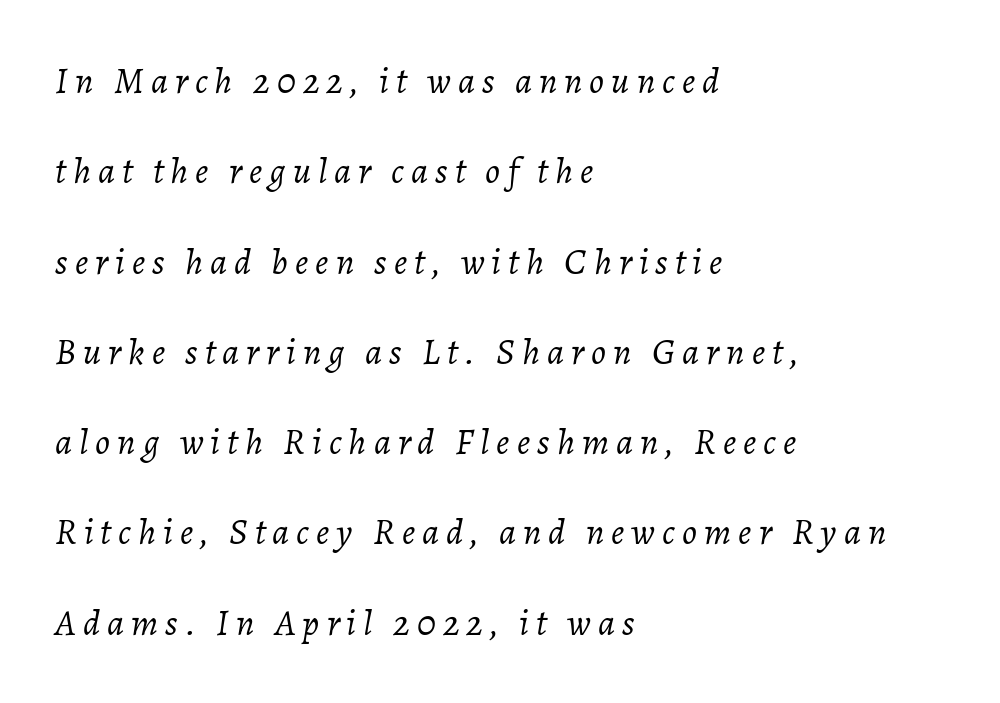
{"italic": "yes", "lean": "right", "slant_degrees": 7, "bold": "no", "weight": "light", "width": "normal", "stroke_contrast": "low", "x_height": "medium", "monospaced": "no", "underline": "no", "align": "left", "line_spacing": "loose", "line_spacing_ratio": 2.44, "glyph_px": 37}
